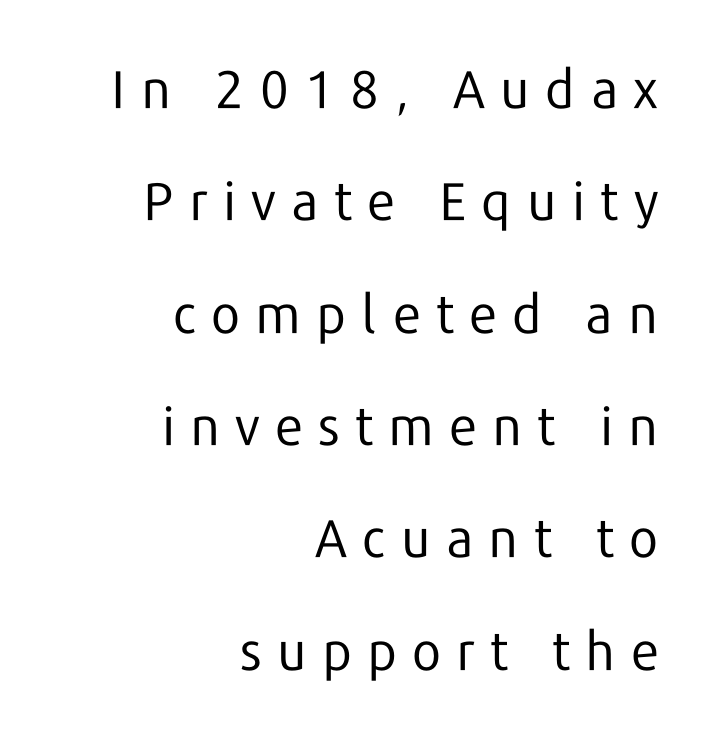
What's the leading like? Stretched, with rows far apart. There is plenty of visible air inserted between adjacent glyphs. The passage shown is not bold in any degree. A typesetter would call this proportional, since set widths differ per character. Regarding serifs, this sample does without them.
